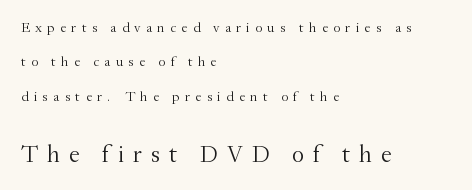
Stroke thickness stays within the range of a standard reading face or lighter. Compared with typical paragraphs, the rows here are farther apart. Reading top to bottom, the characters get bigger at the block break. Substantial extra tracking has been applied to these lines. This sample uses an upright cut, with every glyph sitting square on the baseline. The foot of each line stays bare and open.
